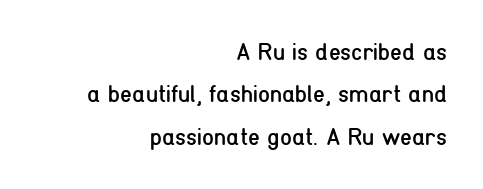
The face looks like a standard text weight, possibly lighter. Casual observation: everything's shoved over to the right. Notice how the stems are strictly vertical — no italics here. What stands out about the letter spacing? Nothing — it is the standard amount. Only glyphs here, with clear space below each row.
